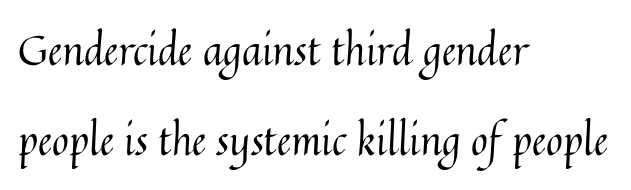
Q: Is the text bold? A: No.
Q: Is the text underlined? A: No.
Q: How is the paragraph aligned? A: Left-aligned.
Q: Is the spacing between letters normal or unusually wide? A: Normal.
Q: Is the spacing between lines tight, normal or loose? A: Loose.
Q: Width (condensed, normal, or wide)? A: Normal.
Q: Stroke contrast? A: Medium.
Q: x-height? A: Medium.
Q: Monospaced? A: No.
